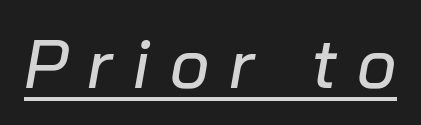
The image shows 68 px text type, italic (leaning right); set unusually wide letter spacing (+0.29 em), underlined; low stroke contrast and a medium x-height.
